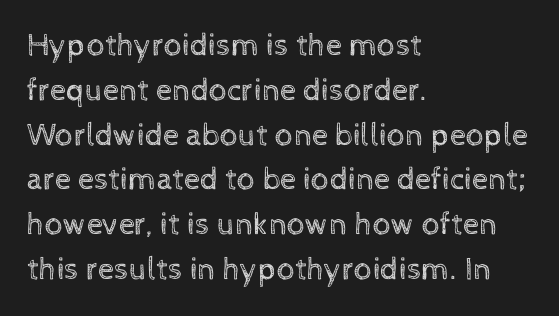
{"italic": "no", "bold": "no", "weight": "regular", "width": "normal", "x_height": "medium", "monospaced": "no", "underline": "no", "align": "left", "line_spacing": "normal", "line_spacing_ratio": 1.4, "letter_spacing": "normal", "letter_spacing_em": 0.0, "glyph_px": 32}
